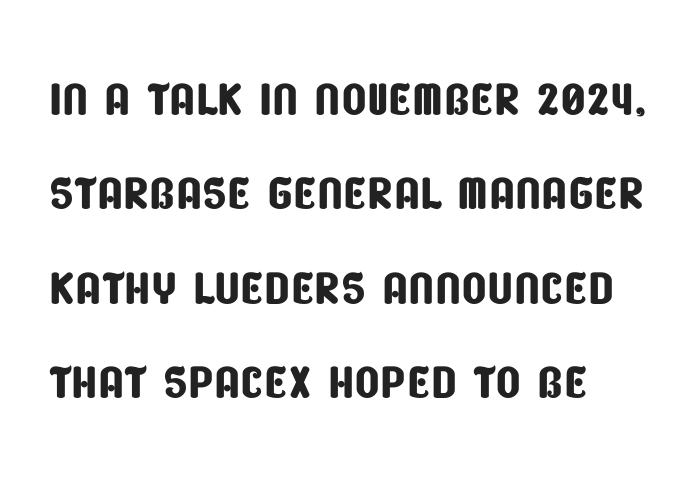
{"serif": "no", "width": "condensed", "stroke_contrast": "low", "x_height": "large", "monospaced": "no", "underline": "no", "align": "left", "line_spacing": "normal", "line_spacing_ratio": 1.43, "letter_spacing": "normal", "letter_spacing_em": 0.0, "glyph_px": 66}
